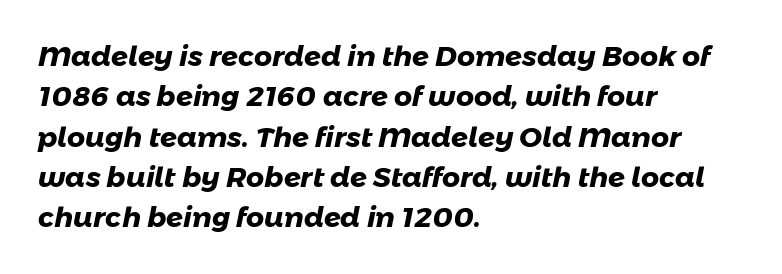
The face used here is rendered with its standard letterfit. The lines in this sample share a left origin and differ only in where they stop. Regarding leading, the lines here are spaced in the standard way. The string is rendered with underlining switched off.
